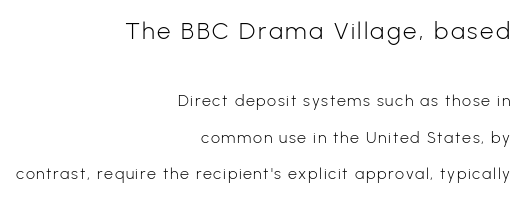
{"italic": "no", "bold": "no", "underline": "no", "align": "right", "line_spacing": "loose", "line_spacing_ratio": 2.29, "larger_block": "first", "size_ratio": 1.5, "glyph_px": 24}
